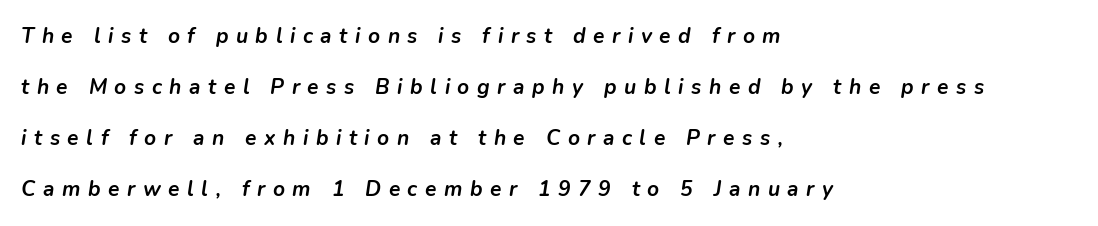
Q: Is the text bold? A: Yes.
Q: Is the text italic (slanted)? A: Yes, it leans right by about 9 degrees.
Q: Is the text underlined? A: No.
Q: How is the paragraph aligned? A: Left-aligned.
Q: Is the spacing between letters normal or unusually wide? A: Unusually wide.
Q: Is the spacing between lines tight, normal or loose? A: Loose.
